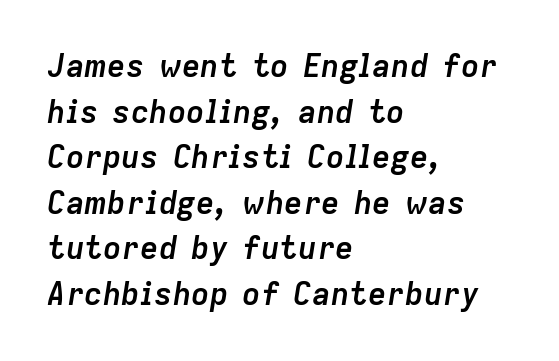
Q: Is the text bold? A: Yes.
Q: Is the text italic (slanted)? A: Yes, it leans right by about 9 degrees.
Q: Is the text underlined? A: No.
Q: How is the paragraph aligned? A: Left-aligned.
Q: Is the spacing between letters normal or unusually wide? A: Normal.
Q: Is the spacing between lines tight, normal or loose? A: Normal.
Q: Width (condensed, normal, or wide)? A: Normal.
Q: Stroke contrast? A: Low.
Q: x-height? A: Medium.
Q: Monospaced? A: No.
